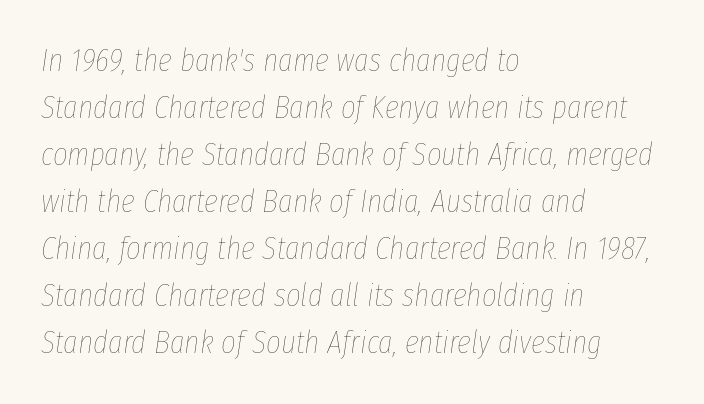
Q: Is the text bold? A: No.
Q: Is the text italic (slanted)? A: Yes, it leans right by about 8 degrees.
Q: Is the text underlined? A: No.
Q: How is the paragraph aligned? A: Left-aligned.
Q: Is the spacing between letters normal or unusually wide? A: Normal.
Q: Is the spacing between lines tight, normal or loose? A: Normal.
Q: Width (condensed, normal, or wide)? A: Condensed.
Q: Stroke contrast? A: Low.
Q: x-height? A: Medium.
Q: Monospaced? A: No.
